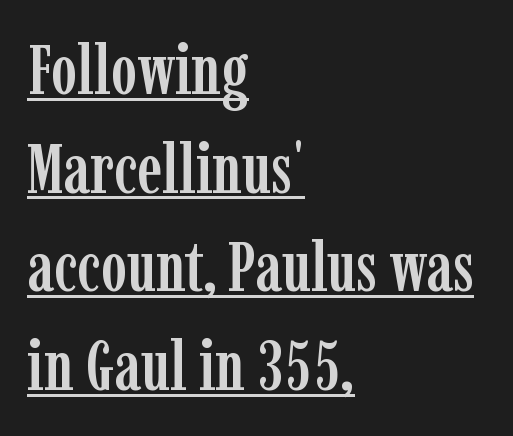
Q: Is the text italic (slanted)? A: No, it is upright.
Q: Is the typeface a serif or a sans-serif typeface? A: Serif.
Q: Is the text underlined? A: Yes.
Q: How is the paragraph aligned? A: Left-aligned.
Q: Is the spacing between letters normal or unusually wide? A: Normal.
Q: Is the spacing between lines tight, normal or loose? A: Normal.
Q: Width (condensed, normal, or wide)? A: Condensed.
Q: Stroke contrast? A: Low.
Q: x-height? A: Medium.
Q: Monospaced? A: No.
